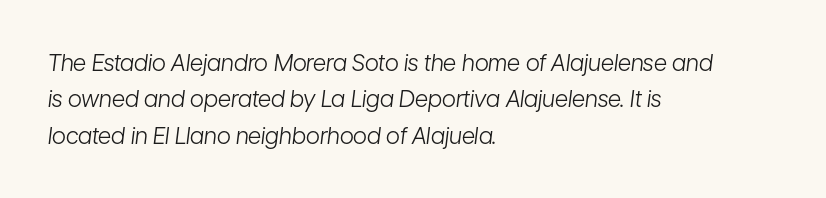
This rendering uses left alignment, leaving the right contour irregular. Glyph-to-glyph distance matches everyday printed text. The space beneath each line is pristine and unruled. Is there much room between lines? A standard amount, neither cramped nor airy. Bold? No — there's no thickening of the strokes.
